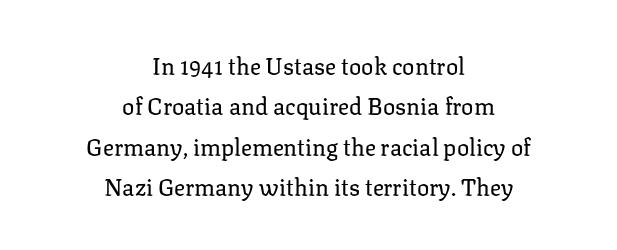
Is there any slant? The stems are plumb. Spacing between characters is what you'd get straight out of the box. Layout note: lines centered. Unbolded letterforms with no extra heft. The space directly below the letters is spotless.
